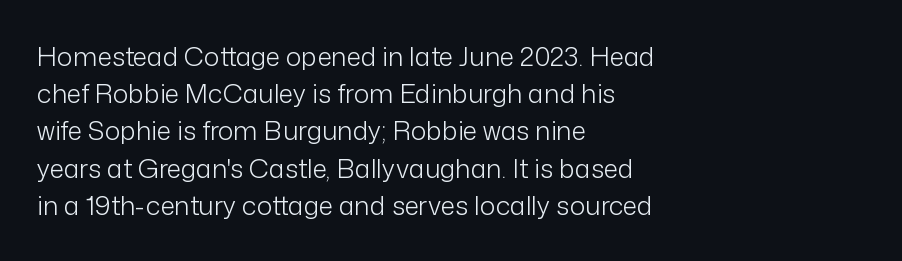
{"italic": "no", "bold": "no", "underline": "no", "align": "left", "line_spacing": "normal", "line_spacing_ratio": 1.43, "letter_spacing": "normal", "letter_spacing_em": 0.0, "glyph_px": 26}
